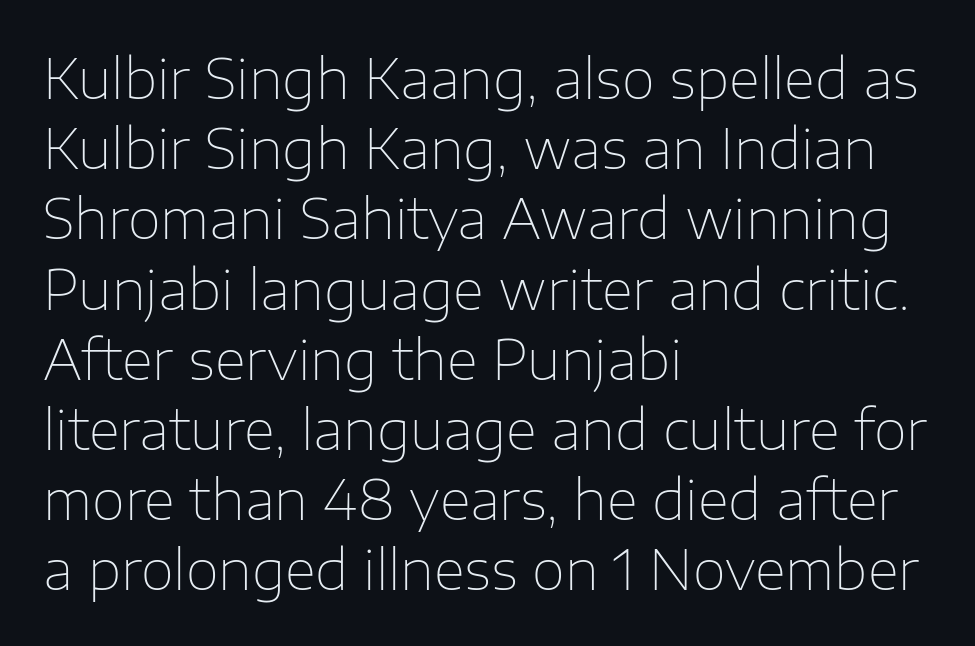
The image shows 54 px thin sans-serif type, upright; set left-aligned, normal line spacing (1.3x), normal letter spacing, not underlined; low stroke contrast and a medium x-height.
